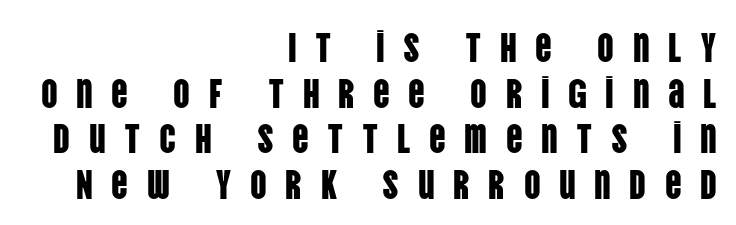
Q: Is the text italic (slanted)? A: No, it is upright.
Q: Is the typeface a serif or a sans-serif typeface? A: Sans-serif.
Q: Is the text underlined? A: No.
Q: How is the paragraph aligned? A: Right-aligned.
Q: Is the spacing between letters normal or unusually wide? A: Unusually wide.
Q: Is the spacing between lines tight, normal or loose? A: Tight.
Q: Width (condensed, normal, or wide)? A: Condensed.
Q: Stroke contrast? A: Low.
Q: x-height? A: Large.
Q: Monospaced? A: No.
